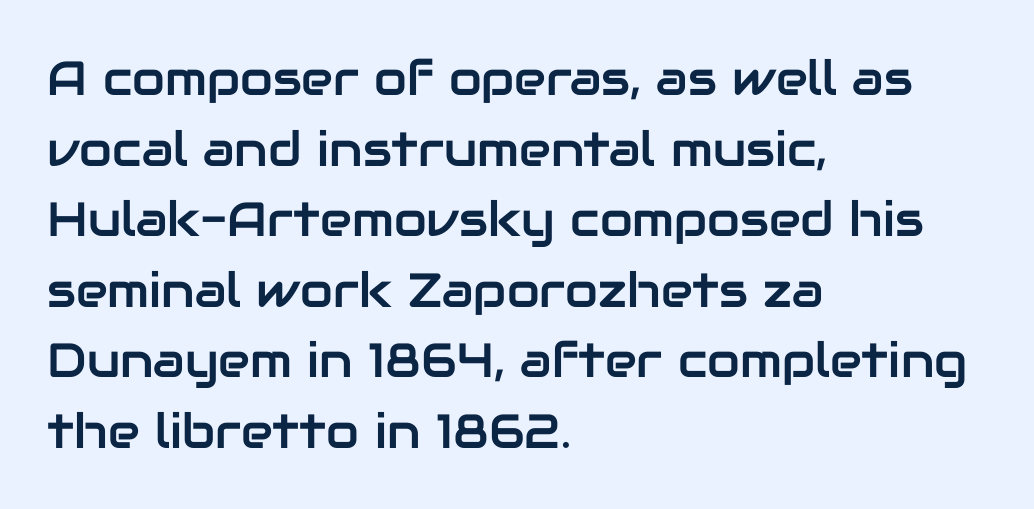
The image shows 48 px sans-serif type, upright; set left-aligned, normal line spacing (1.47x), normal letter spacing, not underlined; low stroke contrast and a medium x-height.
